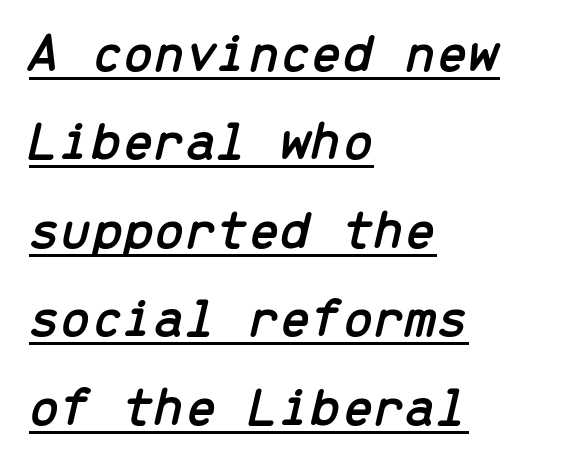
{"italic": "yes", "lean": "right", "slant_degrees": 13, "width": "normal", "stroke_contrast": "low", "x_height": "medium", "monospaced": "yes", "underline": "yes", "align": "left", "line_spacing": "normal", "line_spacing_ratio": 1.58, "letter_spacing": "normal", "letter_spacing_em": 0.0, "glyph_px": 56}
